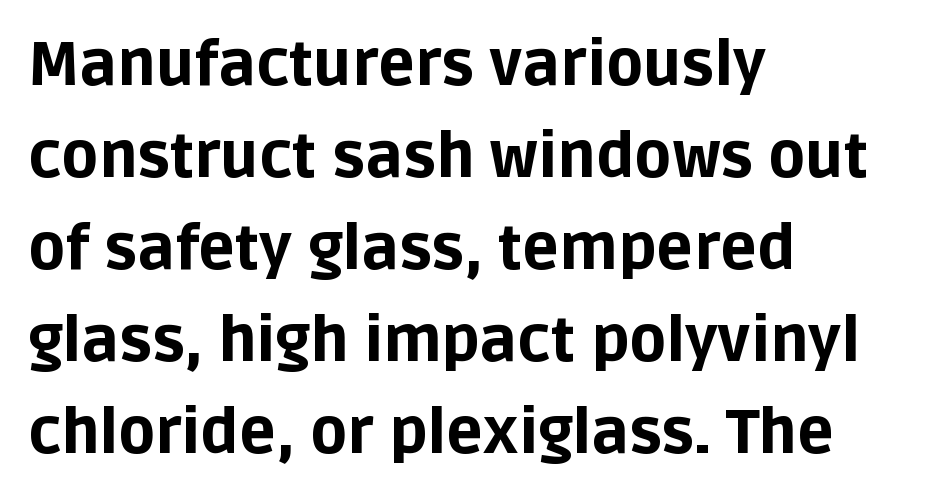
{"serif": "no", "italic": "no", "bold": "yes", "weight": "bold", "width": "normal", "stroke_contrast": "low", "x_height": "large", "monospaced": "no", "underline": "no", "align": "left", "line_spacing": "normal", "line_spacing_ratio": 1.51, "letter_spacing": "normal", "letter_spacing_em": 0.0, "glyph_px": 61}
